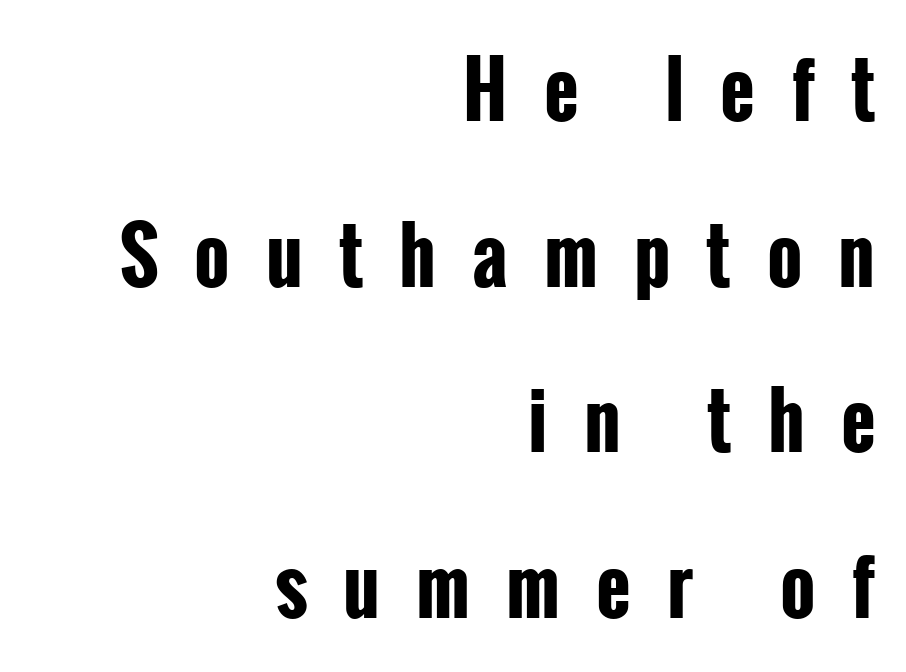
The leading is generous, giving the passage an open texture. The characters look thick and weighty, a clear bold. These lines are rendered in a variable-pitch font. Decoration check: the copy has no underline. This rendering uses right alignment, leaving the left contour irregular.
